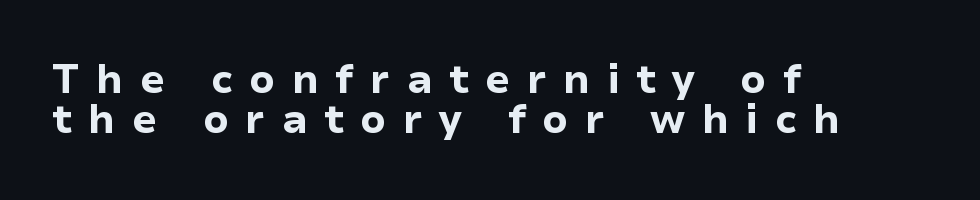
The image shows 40 px bold sans-serif type, upright; set left-aligned, tight line spacing (0.99x), unusually wide letter spacing (+0.41 em), not underlined; low stroke contrast and a medium x-height.
